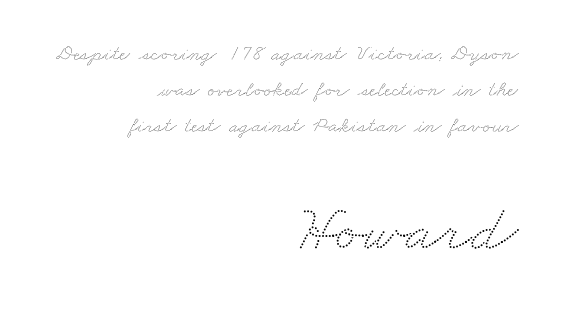
Reading top to bottom, the characters get bigger at the block break. Whoever set this chose a conventional vertical rhythm. The string is rendered with underlining switched off. Looks like regular typesetting: each glyph gets only the width it needs.
